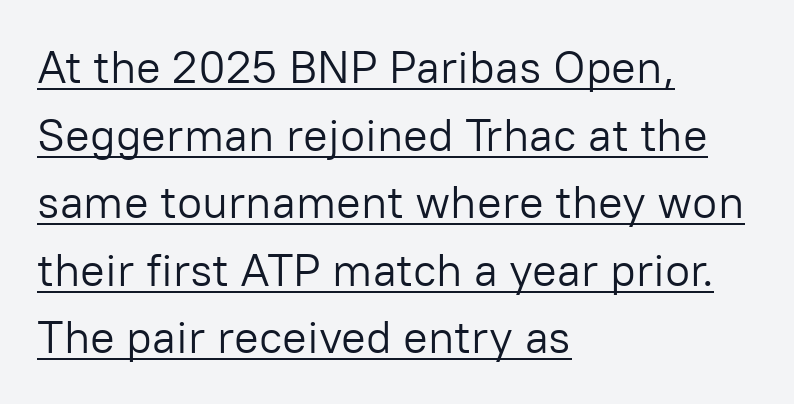
{"serif": "no", "italic": "no", "bold": "no", "weight": "light", "width": "normal", "stroke_contrast": "low", "x_height": "medium", "monospaced": "no", "underline": "yes", "align": "left", "line_spacing": "normal", "line_spacing_ratio": 1.47, "letter_spacing": "normal", "letter_spacing_em": 0.0, "glyph_px": 46}
